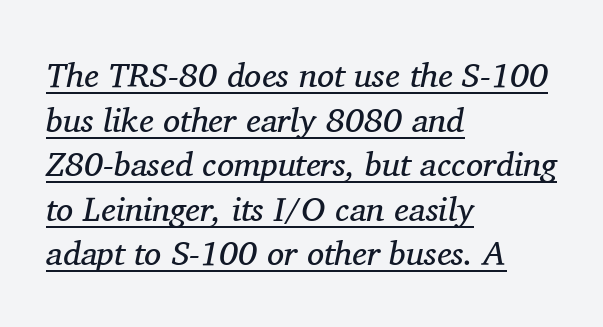
A rule runs beneath these lines of type. Vertical spacing — default. Note the varied advance widths — an 'i' is clearly narrower than an 'm'. Observe the ordinary spacing: letters are neighbours, not strangers.
